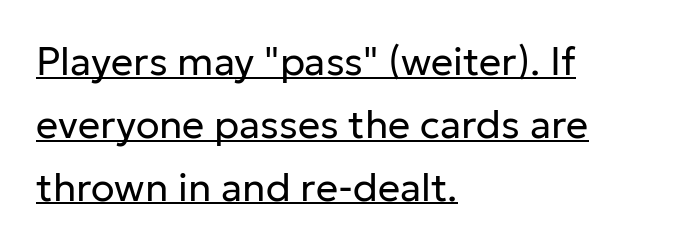
Q: Is the text bold? A: No.
Q: Is the text italic (slanted)? A: No, it is upright.
Q: Is the typeface a serif or a sans-serif typeface? A: Sans-serif.
Q: Is the text underlined? A: Yes.
Q: How is the paragraph aligned? A: Left-aligned.
Q: Is the spacing between letters normal or unusually wide? A: Normal.
Q: Is the spacing between lines tight, normal or loose? A: Normal.
Q: Width (condensed, normal, or wide)? A: Normal.
Q: Stroke contrast? A: Low.
Q: x-height? A: Medium.
Q: Monospaced? A: No.
